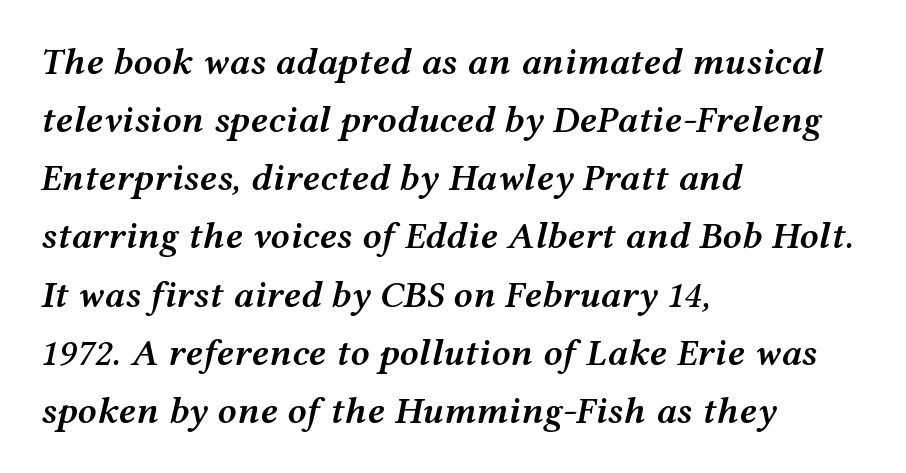
{"italic": "yes", "lean": "right", "slant_degrees": 12, "bold": "semi", "weight": "semibold", "width": "wide", "stroke_contrast": "medium", "x_height": "medium", "monospaced": "no", "underline": "no", "align": "left", "line_spacing": "normal", "line_spacing_ratio": 1.53, "letter_spacing": "normal", "letter_spacing_em": 0.0, "glyph_px": 38}
